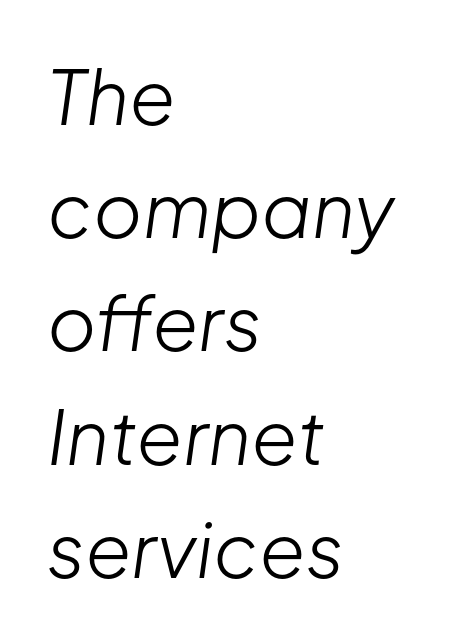
The image shows 75 px light type, italic (leaning right); set left-aligned, normal line spacing (1.51x), normal letter spacing, not underlined; low stroke contrast and a medium x-height.
